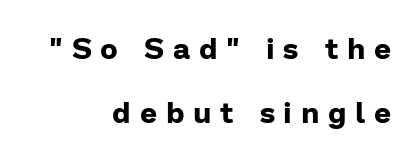
Q: Is the text bold? A: Yes.
Q: Is the text italic (slanted)? A: No, it is upright.
Q: Is the typeface a serif or a sans-serif typeface? A: Sans-serif.
Q: Is the text underlined? A: No.
Q: How is the paragraph aligned? A: Right-aligned.
Q: Is the spacing between letters normal or unusually wide? A: Unusually wide.
Q: Is the spacing between lines tight, normal or loose? A: Loose.
Q: Width (condensed, normal, or wide)? A: Normal.
Q: Stroke contrast? A: Low.
Q: x-height? A: Medium.
Q: Monospaced? A: No.
